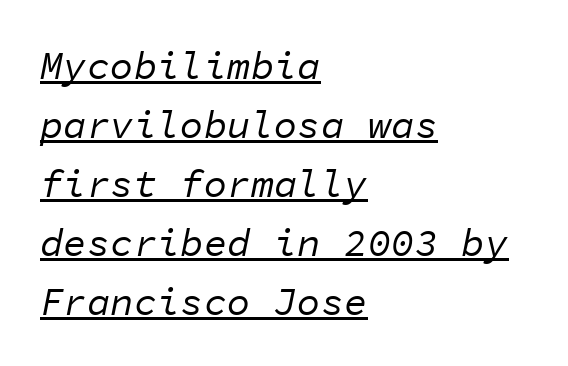
Q: Is the text bold? A: No.
Q: Is the text italic (slanted)? A: Yes, it leans right by about 11 degrees.
Q: Is the text underlined? A: Yes.
Q: How is the paragraph aligned? A: Left-aligned.
Q: Is the spacing between letters normal or unusually wide? A: Normal.
Q: Is the spacing between lines tight, normal or loose? A: Normal.
Q: Width (condensed, normal, or wide)? A: Normal.
Q: Stroke contrast? A: Low.
Q: x-height? A: Medium.
Q: Monospaced? A: Yes.
